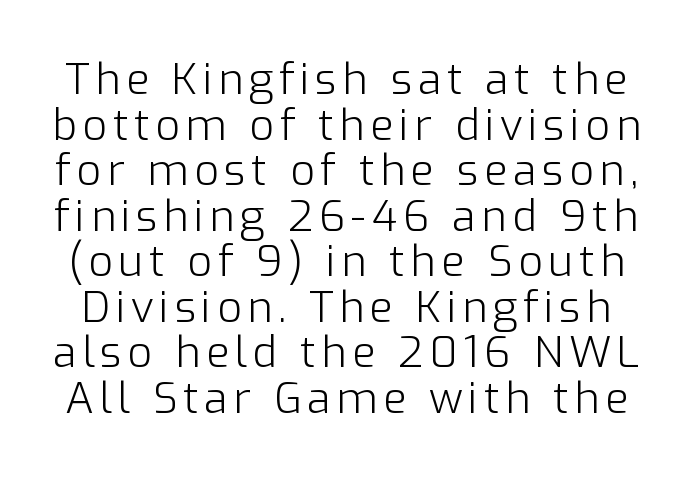
The letters advance in unequal steps, a hallmark of proportional type. The line-height multiplier appears low, near solid setting. A bare baseline throughout the passage. Italic: no, the glyphs are upright roman.
